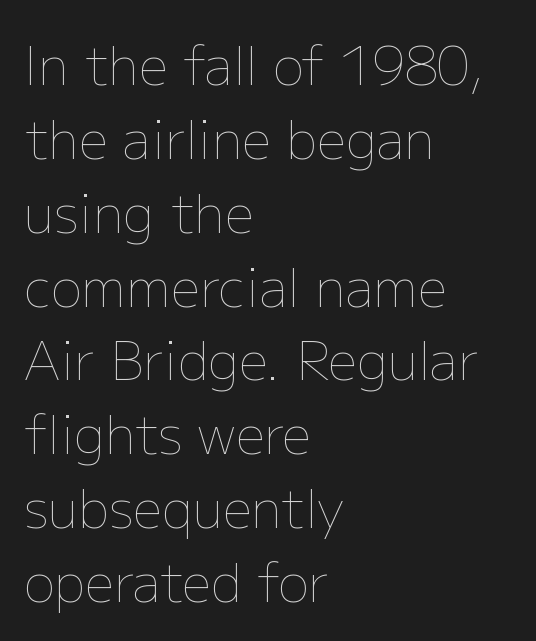
The image shows 52 px thin type, upright; set left-aligned, normal line spacing (1.42x), normal letter spacing, not underlined; low stroke contrast and a medium x-height.
